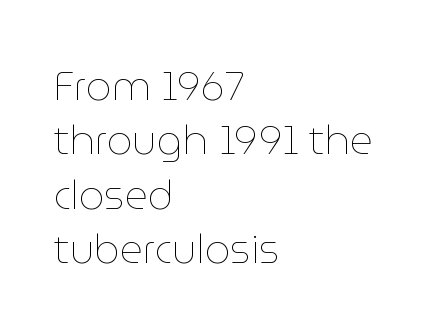
{"italic": "no", "bold": "no", "weight": "thin", "width": "normal", "stroke_contrast": "low", "x_height": "medium", "monospaced": "no", "underline": "no", "align": "left", "line_spacing": "normal", "line_spacing_ratio": 1.36, "letter_spacing": "normal", "letter_spacing_em": 0.0, "glyph_px": 40}
